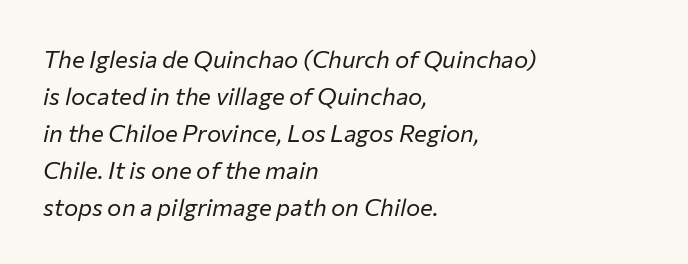
Yep, that's italic — everything's leaning. The space beneath each line is pristine and unruled. Horizontal bands of white between lines are of average thickness. The strokes are not fattened; the text isn't bold. Here the glyphs are tracked normally, forming tight word shapes. Reading down the block, your eye returns to a fixed left position each line.
